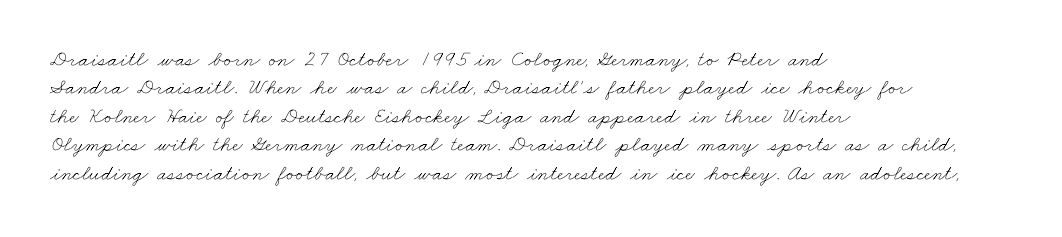
The image shows 22 px text type; set left-aligned, normal line spacing (1.29x), normal letter spacing, not underlined.
